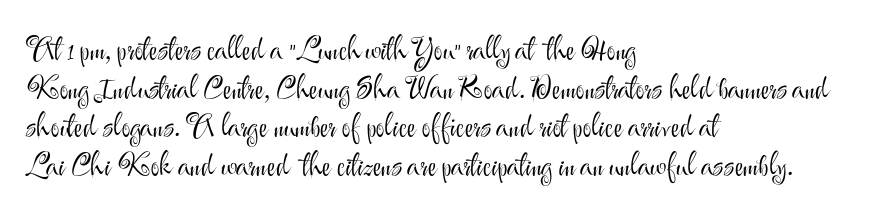
The font sits on the lighter half of the weight spectrum, regular included. Students, note that the glyphs here touch the page at normal intervals. The rendering anchors every line to the left-hand side. Regarding leading, the lines here are spaced in the standard way. The letters advance in unequal steps, a hallmark of proportional type.
